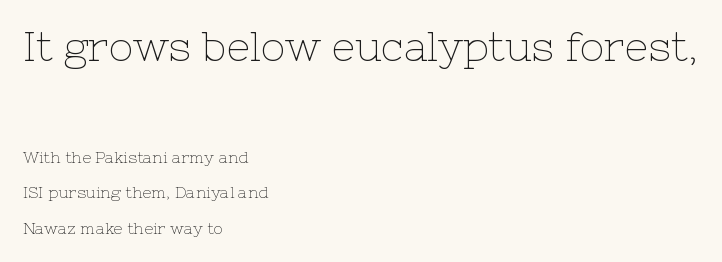
The rag falls on the right side of this text block. Observe the serifs anchoring each vertical stroke in this sample. Bigger letters appear in the top chunk; the bottom chunk is reduced. This sample has the flowing, uneven cadence of proportional lettering. The specimen omits any rule beneath the text block's lines. Letter spacing: default.
